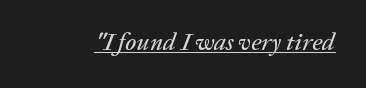
{"italic": "yes", "lean": "right", "slant_degrees": 20, "underline": "yes", "letter_spacing": "normal", "letter_spacing_em": 0.0, "glyph_px": 25}
